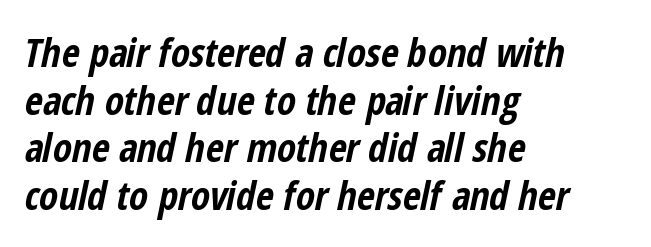
The rendering anchors every line to the left-hand side. Just letters on the line, the space beneath them empty. The rendering uses natural spacing where letterforms have individual widths. Heavy-handed strokes throughout: this text is bold. Each word holds together tightly as a unit, with standard inter-letter gaps. The passage shown leans; its letterforms are oblique.
